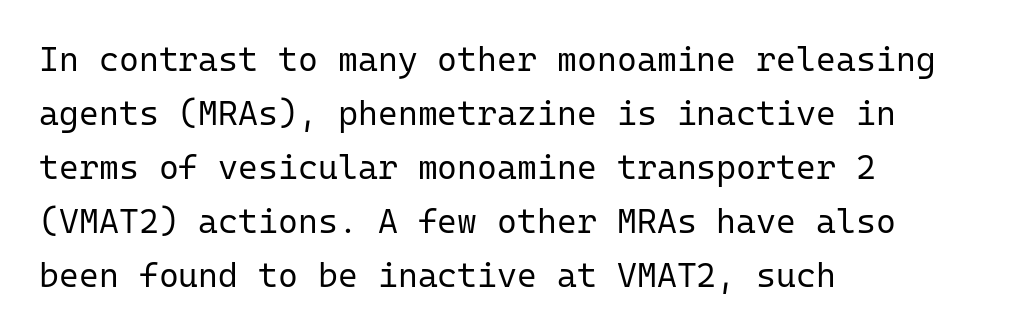
Stroke thickness stays within the range of a standard reading face or lighter. Has an underline been added? It has not. When letters stand straight like this, we call the style roman or upright. Stroke terminals: plain, sans-serif. You could count columns in this text — the font is strictly monospaced.
